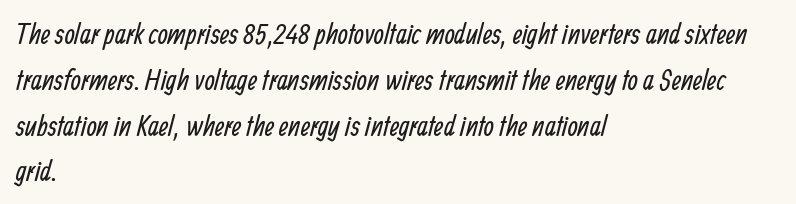
Q: Is the text bold? A: No.
Q: Is the typeface a serif or a sans-serif typeface? A: Sans-serif.
Q: Is the text underlined? A: No.
Q: How is the paragraph aligned? A: Left-aligned.
Q: Is the spacing between letters normal or unusually wide? A: Normal.
Q: Is the spacing between lines tight, normal or loose? A: Normal.
Q: Width (condensed, normal, or wide)? A: Condensed.
Q: Stroke contrast? A: Low.
Q: x-height? A: Medium.
Q: Monospaced? A: No.
